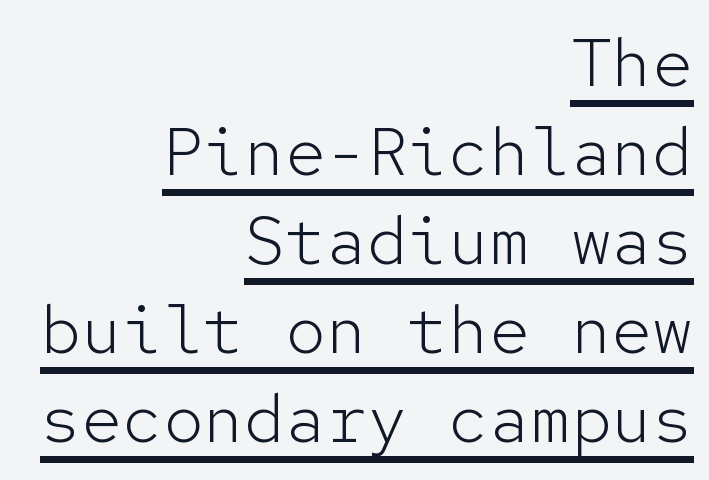
The image shows 68 px light sans-serif type, upright, monospaced; set right-aligned, normal line spacing (1.31x), normal letter spacing, underlined; low stroke contrast and a medium x-height.
